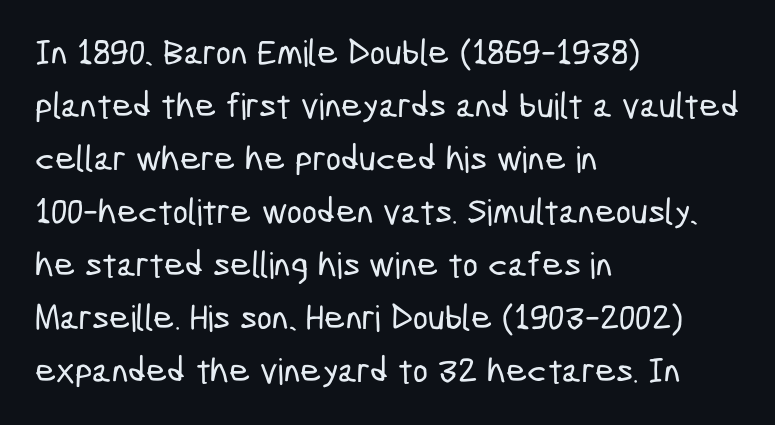
{"serif": "no", "width": "condensed", "stroke_contrast": "low", "x_height": "medium", "monospaced": "no", "underline": "no", "align": "left", "line_spacing": "normal", "line_spacing_ratio": 1.47, "letter_spacing": "normal", "letter_spacing_em": 0.0, "glyph_px": 36}
